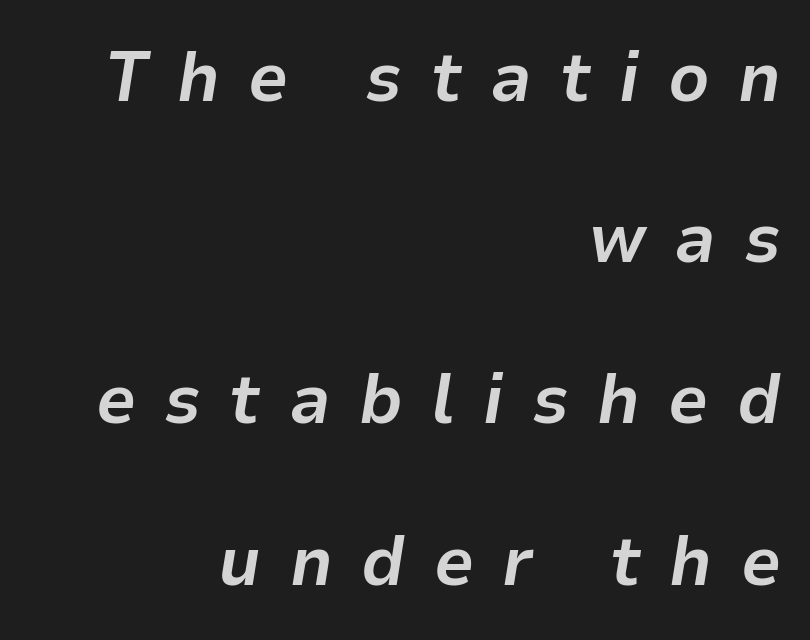
{"italic": "yes", "lean": "right", "slant_degrees": 9, "bold": "yes", "weight": "bold", "width": "normal", "stroke_contrast": "low", "x_height": "medium", "monospaced": "no", "underline": "no", "align": "right", "line_spacing": "loose", "line_spacing_ratio": 2.27, "letter_spacing": "wide", "letter_spacing_em": 0.4, "glyph_px": 71}
